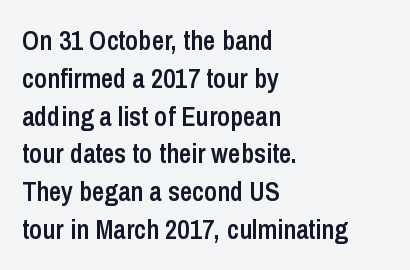
The image shows 27 px text type, upright; set left-aligned, normal line spacing (1.4x), normal letter spacing, not underlined.
